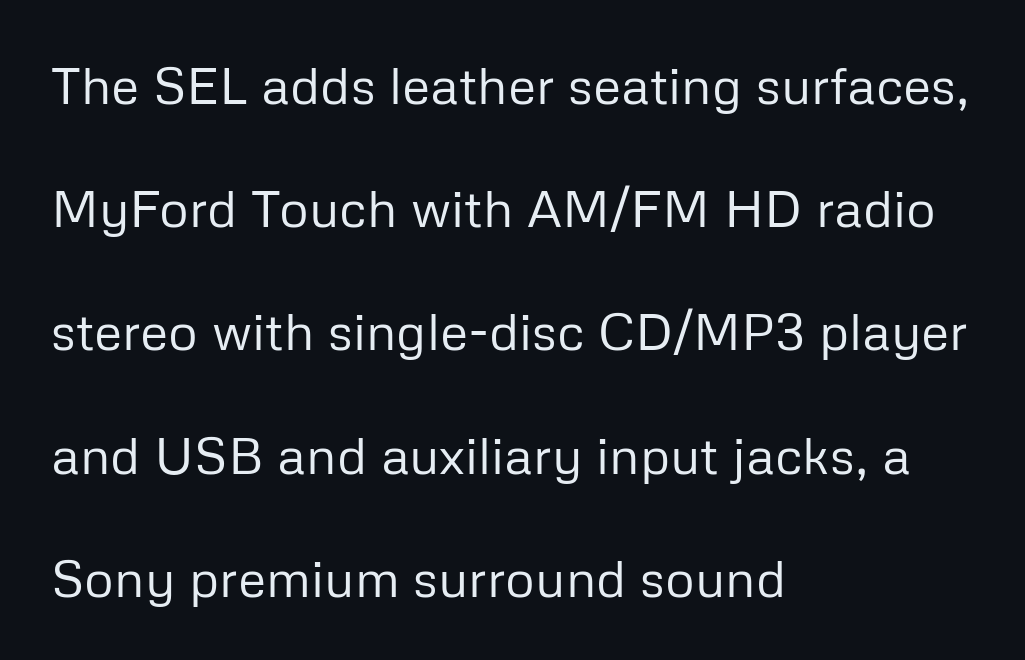
The image shows 52 px regular-weight sans-serif type, upright; set left-aligned, loose line spacing (2.37x), normal letter spacing, not underlined; low stroke contrast and a medium x-height.
